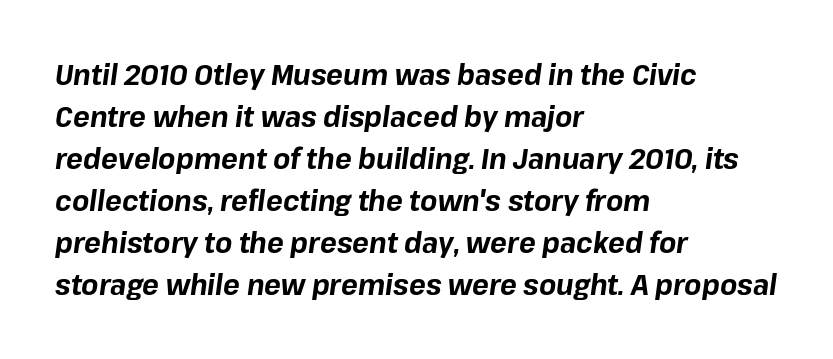
Each row of text sits above clean, open space. Quick note: italic. Tracking value appears to be zero — textbook default spacing. Does the copy run flush right? No — it runs flush left. Character widths vary here, with narrow letters taking less room than wide ones. Honestly, the row spacing looks completely unremarkable.
